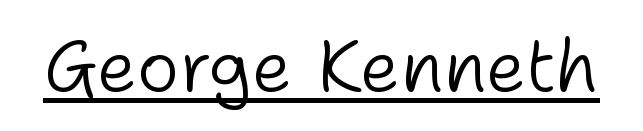
Q: Is the text bold? A: No.
Q: Is the text italic (slanted)? A: No, it is upright.
Q: Is the typeface a serif or a sans-serif typeface? A: Sans-serif.
Q: Is the text underlined? A: Yes.
Q: Is the spacing between letters normal or unusually wide? A: Normal.
Q: Width (condensed, normal, or wide)? A: Normal.
Q: Stroke contrast? A: Low.
Q: x-height? A: Medium.
Q: Monospaced? A: No.
